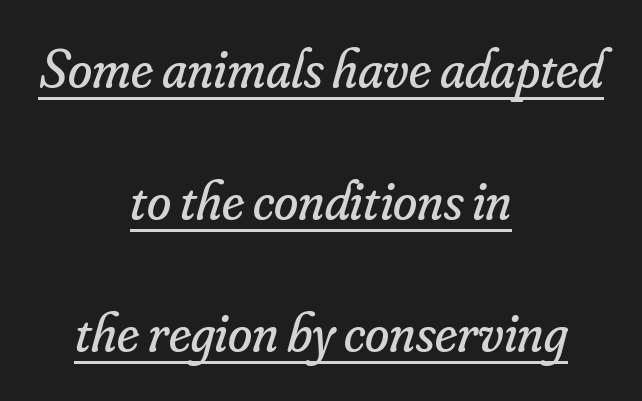
Q: Is the text bold? A: No.
Q: Is the text italic (slanted)? A: Yes, it leans right by about 16 degrees.
Q: Is the typeface a serif or a sans-serif typeface? A: Serif.
Q: Is the text underlined? A: Yes.
Q: How is the paragraph aligned? A: Centered.
Q: Is the spacing between letters normal or unusually wide? A: Normal.
Q: Is the spacing between lines tight, normal or loose? A: Loose.
Q: Width (condensed, normal, or wide)? A: Normal.
Q: Stroke contrast? A: Low.
Q: x-height? A: Small.
Q: Monospaced? A: No.
